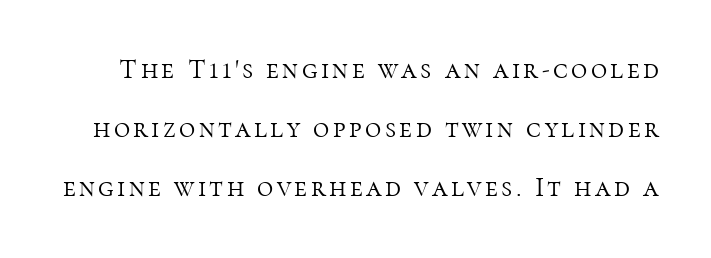
The image shows 28 px light serif type, upright; set loose line spacing (2.11x), not underlined; high stroke contrast and a medium x-height.
